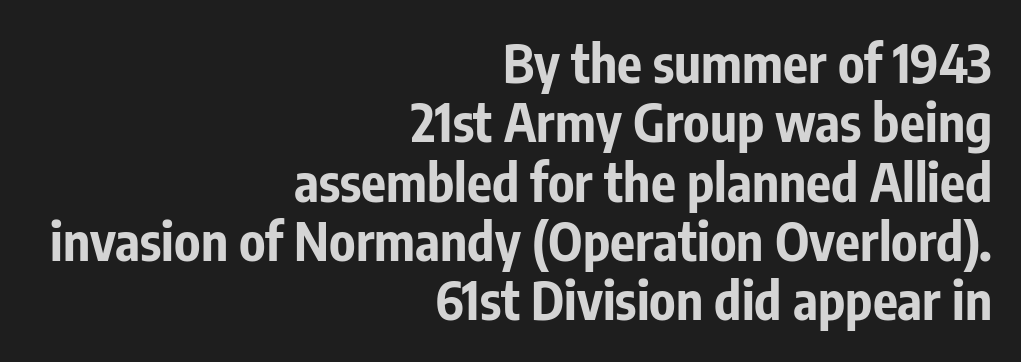
The image shows 52 px bold, condensed sans-serif type, upright; set right-aligned, tight line spacing (1.14x), normal letter spacing, not underlined; low stroke contrast and a medium x-height.
